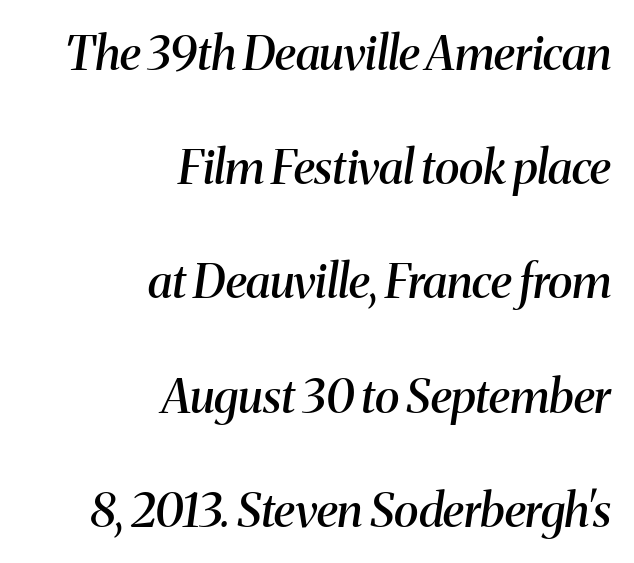
{"serif": "yes", "italic": "yes", "lean": "right", "slant_degrees": 8, "bold": "semi", "weight": "semibold", "width": "normal", "stroke_contrast": "medium", "x_height": "medium", "monospaced": "no", "underline": "no", "align": "right", "line_spacing": "loose", "line_spacing_ratio": 2.43, "letter_spacing": "normal", "letter_spacing_em": 0.0, "glyph_px": 47}
